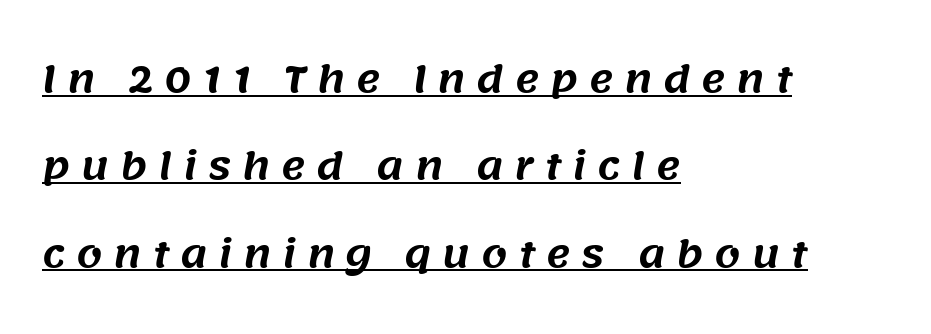
Where is the straight margin? On the left. This is underlined copy, the kind a proofreader might mark for attention. Letterform terminals end flat and unadorned throughout the passage. Each word looks stretched out because of the extra space between its letters. Each letter keeps its own natural width here, so spacing adapts to shape.
